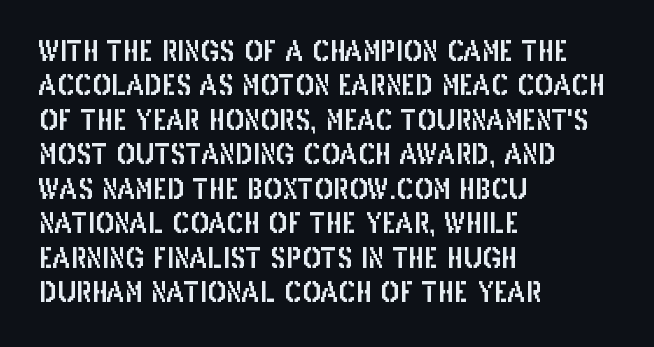
The image shows 28 px condensed sans-serif type, upright; set left-aligned, line spacing 1.23x, normal letter spacing, not underlined; low stroke contrast and a large x-height.
